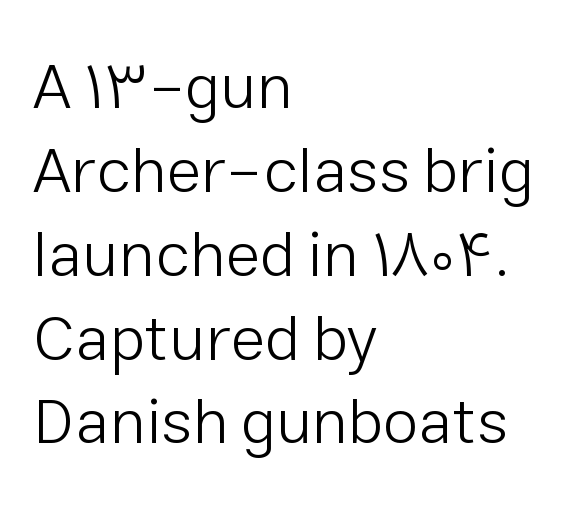
Q: Is the text bold? A: No.
Q: Is the text italic (slanted)? A: No, it is upright.
Q: Is the typeface a serif or a sans-serif typeface? A: Sans-serif.
Q: Is the text underlined? A: No.
Q: How is the paragraph aligned? A: Left-aligned.
Q: Is the spacing between letters normal or unusually wide? A: Normal.
Q: Is the spacing between lines tight, normal or loose? A: Normal.
Q: Width (condensed, normal, or wide)? A: Normal.
Q: Stroke contrast? A: Low.
Q: x-height? A: Medium.
Q: Monospaced? A: No.
